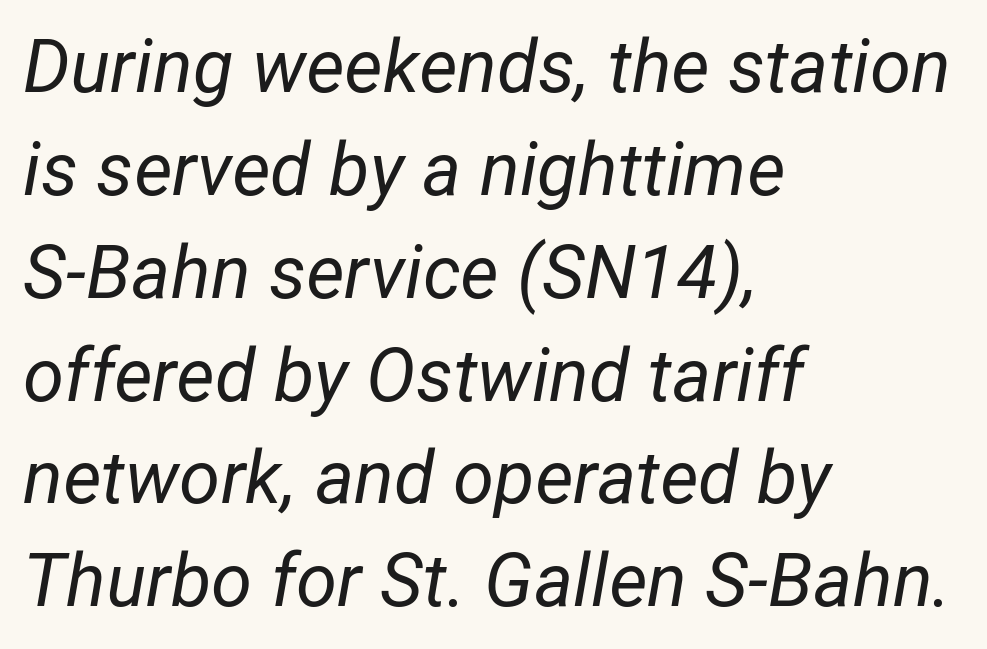
Spacing verdict: proportional, widths tailored to each character. This sample keeps an unexceptional amount of space between lines. What stands out about the letter spacing? Nothing — it is the standard amount. This is not heavy type; no bold has been used. The baseline area is clear.
